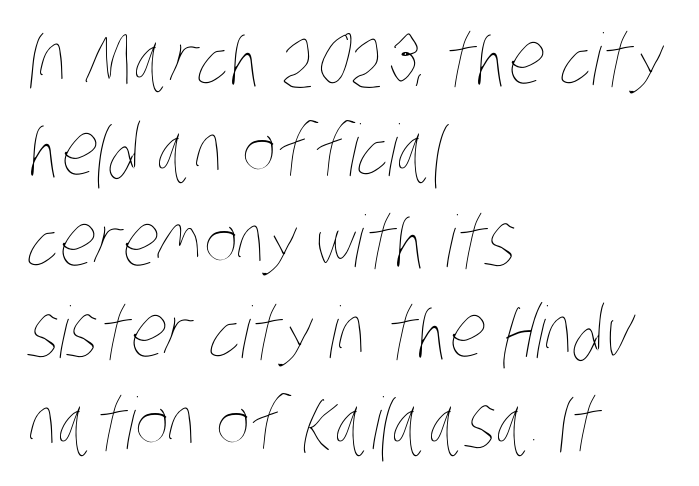
The image shows 71 px thin, condensed type; set left-aligned, normal line spacing (1.28x), normal letter spacing, not underlined; low stroke contrast and a large x-height.
